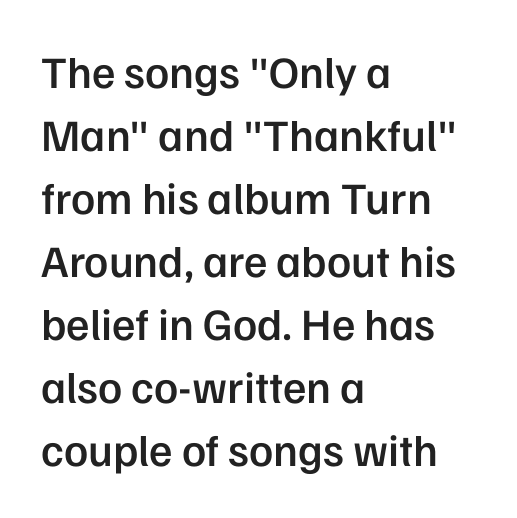
The rendering anchors every line to the left-hand side. Strokes here are thickened, but only to semibold level. Letterform terminals end flat and unadorned throughout the passage. Line spacing here is normal. Honestly, there is no underline to notice here at all.
